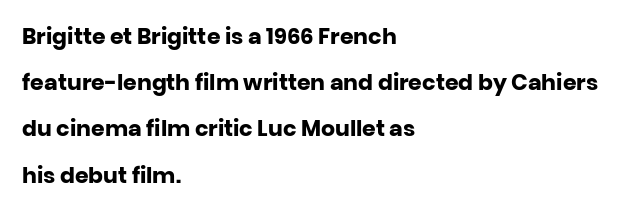
Q: Is the text bold? A: Yes.
Q: Is the text italic (slanted)? A: No, it is upright.
Q: Is the text underlined? A: No.
Q: How is the paragraph aligned? A: Left-aligned.
Q: Is the spacing between letters normal or unusually wide? A: Normal.
Q: Is the spacing between lines tight, normal or loose? A: Loose.
